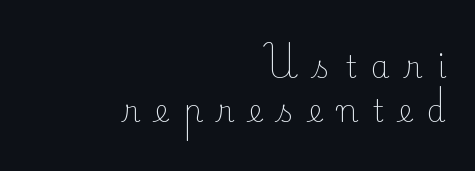
Each stroke keeps to a modest, everyday thickness or less. Honestly, the letter spacing is so wide it's the main thing you notice. This is serif lettering, the kind often seen in printed books. Bare-footed words on every line. Nope, not italic — everything's standing straight.
